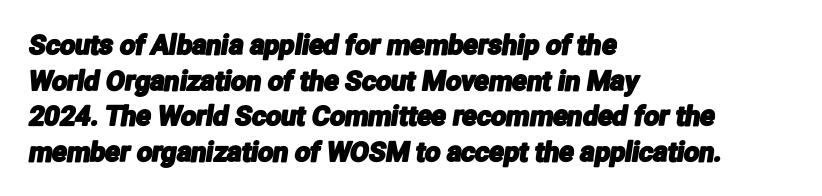
{"underline": "no", "align": "left", "line_spacing": "normal", "line_spacing_ratio": 1.32, "letter_spacing": "normal", "letter_spacing_em": 0.0, "glyph_px": 27}
